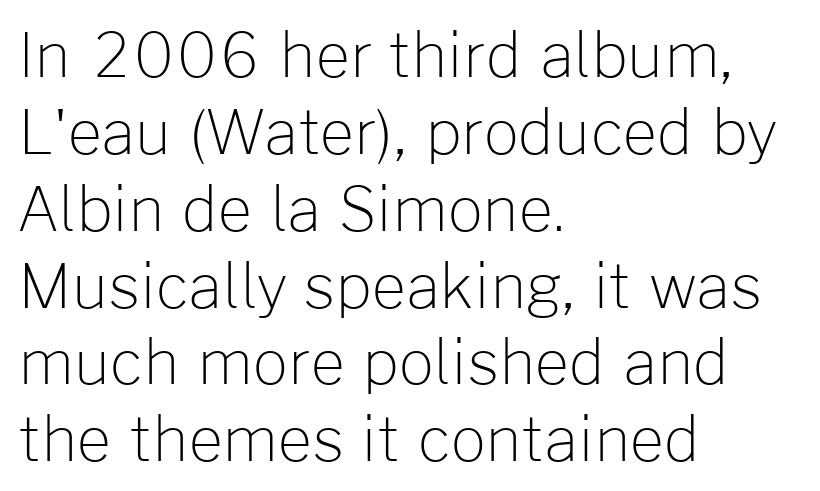
Q: Is the text bold? A: No.
Q: Is the text italic (slanted)? A: No, it is upright.
Q: Is the typeface a serif or a sans-serif typeface? A: Sans-serif.
Q: Is the text underlined? A: No.
Q: How is the paragraph aligned? A: Left-aligned.
Q: Is the spacing between letters normal or unusually wide? A: Normal.
Q: Is the spacing between lines tight, normal or loose? A: Normal.
Q: Width (condensed, normal, or wide)? A: Normal.
Q: Stroke contrast? A: Low.
Q: x-height? A: Medium.
Q: Monospaced? A: No.
